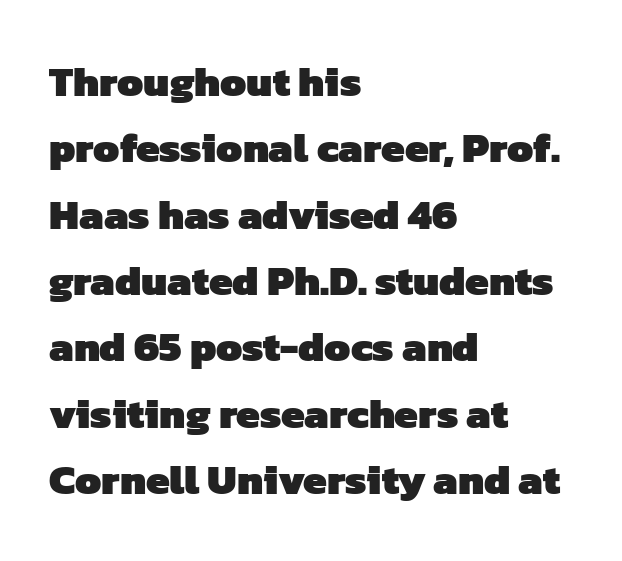
{"serif": "no", "bold": "yes", "weight": "heavy", "width": "normal", "stroke_contrast": "low", "x_height": "medium", "monospaced": "no", "underline": "no", "align": "left", "line_spacing": "normal", "line_spacing_ratio": 1.58, "letter_spacing": "normal", "letter_spacing_em": 0.0, "glyph_px": 42}
